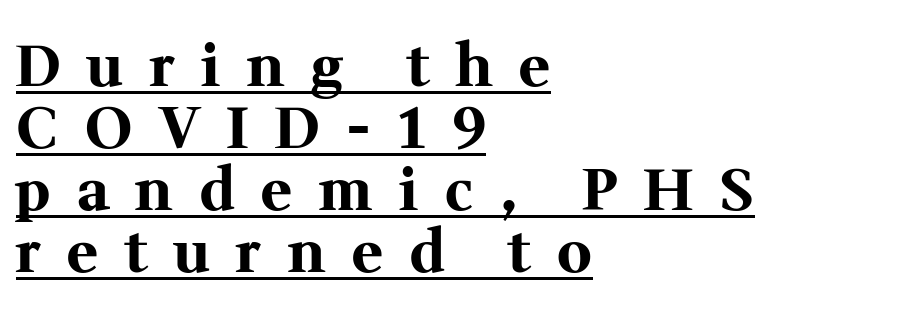
The image shows 58 px bold serif type, upright; set left-aligned, tight line spacing (1.07x), unusually wide letter spacing (+0.46 em), underlined; medium stroke contrast and a medium x-height.
